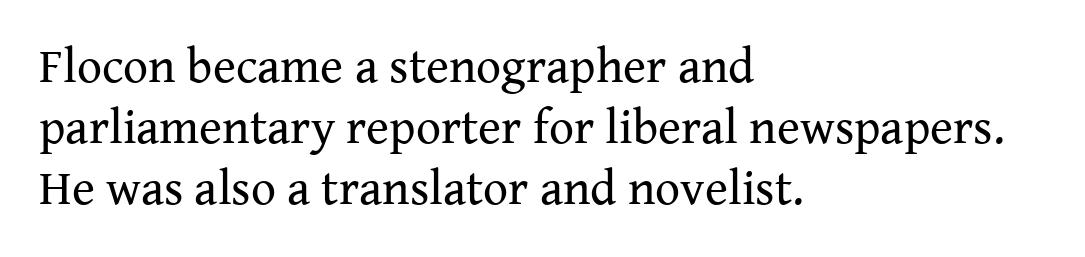
Q: Is the text bold? A: No.
Q: Is the text italic (slanted)? A: No, it is upright.
Q: Is the typeface a serif or a sans-serif typeface? A: Serif.
Q: Is the text underlined? A: No.
Q: How is the paragraph aligned? A: Left-aligned.
Q: Is the spacing between letters normal or unusually wide? A: Normal.
Q: Width (condensed, normal, or wide)? A: Normal.
Q: Stroke contrast? A: Medium.
Q: x-height? A: Medium.
Q: Monospaced? A: No.
